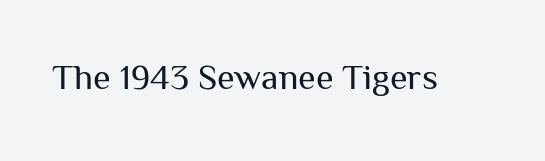
Q: Is the text bold? A: No.
Q: Is the text italic (slanted)? A: No, it is upright.
Q: Is the typeface a serif or a sans-serif typeface? A: Sans-serif.
Q: Is the text underlined? A: No.
Q: Is the spacing between letters normal or unusually wide? A: Normal.
Q: Width (condensed, normal, or wide)? A: Normal.
Q: Stroke contrast? A: Medium.
Q: x-height? A: Medium.
Q: Monospaced? A: No.
